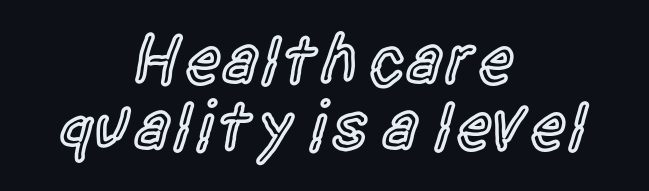
The image shows 70 px semibold, condensed sans-serif type; set centered, tight line spacing (0.95x), normal letter spacing, not underlined; a large x-height.
